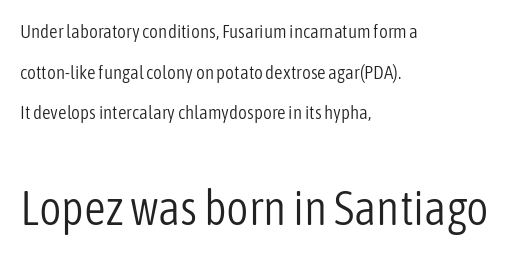
Q: Is the text bold? A: No.
Q: Is the text italic (slanted)? A: No, it is upright.
Q: Is the typeface a serif or a sans-serif typeface? A: Sans-serif.
Q: Is the text underlined? A: No.
Q: How is the paragraph aligned? A: Left-aligned.
Q: Is the spacing between letters normal or unusually wide? A: Normal.
Q: Is the spacing between lines tight, normal or loose? A: Loose.
Q: Which block of text is set in a larger size, the first (top) or the second (bottom)? A: The second (bottom) one.
Q: Width (condensed, normal, or wide)? A: Condensed.
Q: Stroke contrast? A: Low.
Q: x-height? A: Medium.
Q: Monospaced? A: No.
